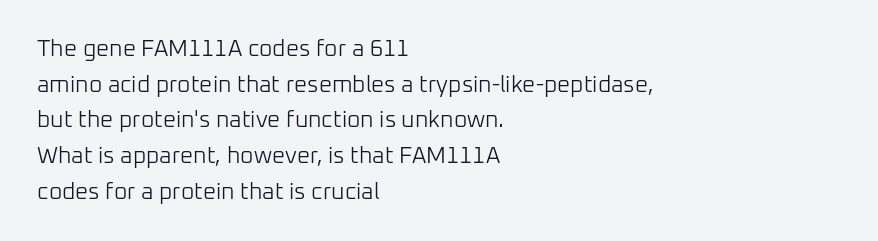
{"italic": "no", "bold": "no", "underline": "no", "align": "left", "line_spacing": "normal", "line_spacing_ratio": 1.55, "letter_spacing": "normal", "letter_spacing_em": 0.0, "glyph_px": 23}
